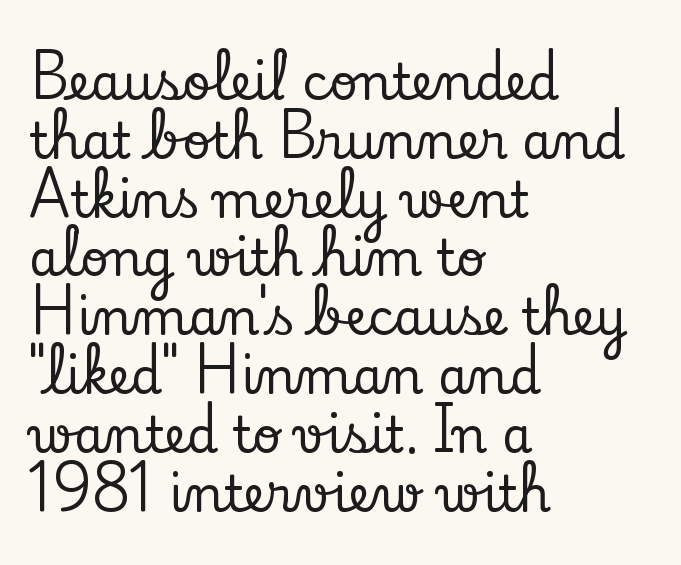
Q: Is the text italic (slanted)? A: No, it is upright.
Q: Is the text underlined? A: No.
Q: How is the paragraph aligned? A: Left-aligned.
Q: Is the spacing between letters normal or unusually wide? A: Normal.
Q: Width (condensed, normal, or wide)? A: Normal.
Q: Stroke contrast? A: Low.
Q: x-height? A: Small.
Q: Monospaced? A: No.
